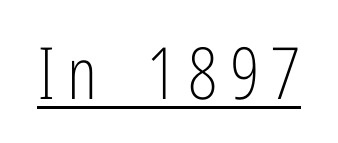
Q: Is the text bold? A: No.
Q: Is the text italic (slanted)? A: No, it is upright.
Q: Is the typeface a serif or a sans-serif typeface? A: Sans-serif.
Q: Is the text underlined? A: Yes.
Q: Width (condensed, normal, or wide)? A: Condensed.
Q: Stroke contrast? A: Low.
Q: x-height? A: Medium.
Q: Monospaced? A: No.
